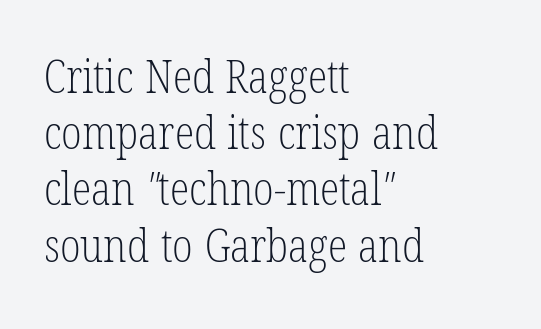
Stems here are at most as thick as an everyday book face. A serif font was chosen for this passage. Look at the tracking — it's just the regular setting, nothing added. Beneath every word, the page is bare. Is this a fixed-width face? No — the glyphs have proportional, varying widths.
